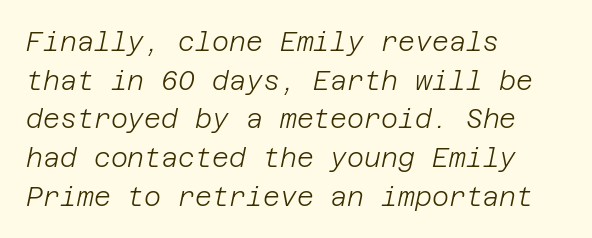
The image shows 26 px text type, italic (leaning right); set left-aligned, normal line spacing (1.49x), normal letter spacing, not underlined.
